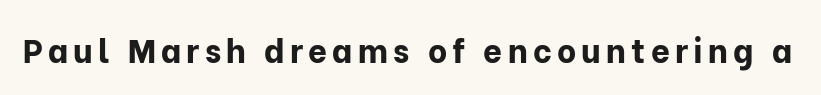
No word sits above an underline. What kind of face is this? One without serifs — a sans. Proportional: the letters do not fall into vertical columns. Tall strokes in this sample are plumb rather than angled. The characters look thick and weighty, a clear bold.
